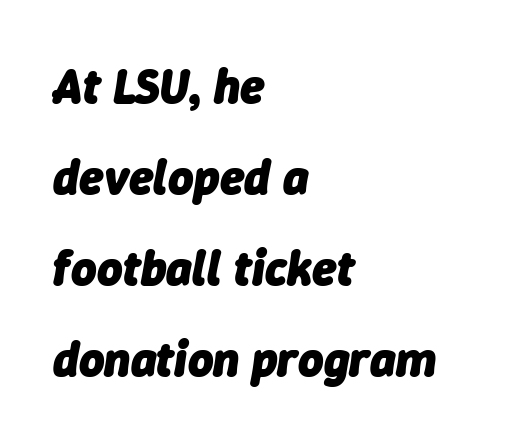
The image shows 49 px heavy type, italic (leaning right); set left-aligned, line spacing 1.86x, normal letter spacing, not underlined; low stroke contrast and a medium x-height.
